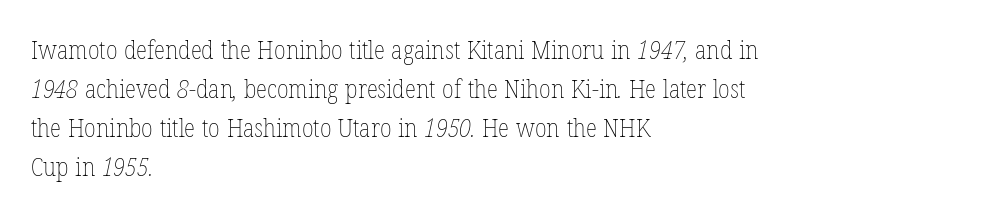
Q: Is the text bold? A: No.
Q: Is the text underlined? A: No.
Q: How is the paragraph aligned? A: Left-aligned.
Q: Is the spacing between letters normal or unusually wide? A: Normal.
Q: Is the spacing between lines tight, normal or loose? A: Normal.
